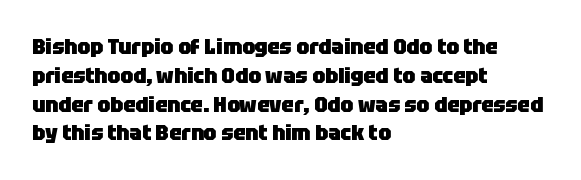
{"italic": "no", "bold": "yes", "underline": "no", "align": "left", "line_spacing": "normal", "line_spacing_ratio": 1.31, "letter_spacing": "normal", "letter_spacing_em": 0.0, "glyph_px": 22}
